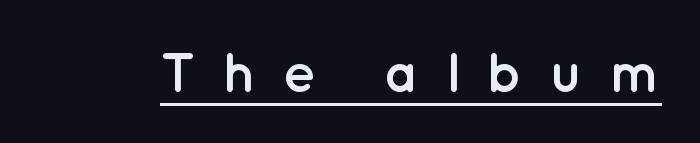
Q: Is the text bold? A: Yes.
Q: Is the text italic (slanted)? A: No, it is upright.
Q: Is the typeface a serif or a sans-serif typeface? A: Sans-serif.
Q: Is the text underlined? A: Yes.
Q: Is the spacing between letters normal or unusually wide? A: Unusually wide.
Q: Width (condensed, normal, or wide)? A: Normal.
Q: Stroke contrast? A: Low.
Q: x-height? A: Medium.
Q: Monospaced? A: No.
